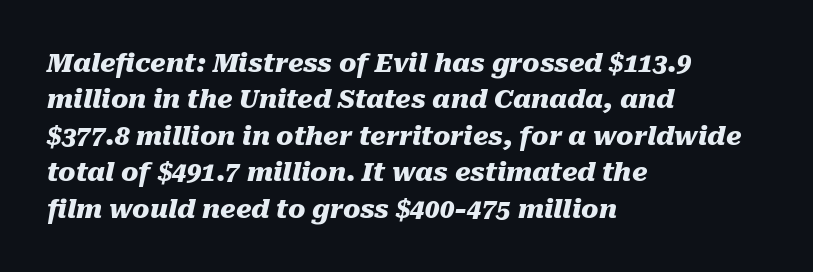
Q: Is the text bold? A: Yes.
Q: Is the text italic (slanted)? A: Yes, it leans right by about 10 degrees.
Q: Is the text underlined? A: No.
Q: How is the paragraph aligned? A: Left-aligned.
Q: Is the spacing between letters normal or unusually wide? A: Normal.
Q: Is the spacing between lines tight, normal or loose? A: Normal.
